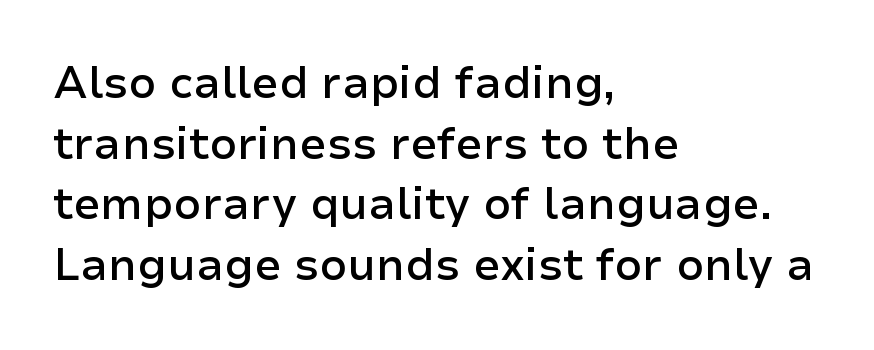
Q: Is the text bold? A: Semi-bold.
Q: Is the text italic (slanted)? A: No, it is upright.
Q: Is the typeface a serif or a sans-serif typeface? A: Sans-serif.
Q: Is the text underlined? A: No.
Q: How is the paragraph aligned? A: Left-aligned.
Q: Is the spacing between letters normal or unusually wide? A: Normal.
Q: Is the spacing between lines tight, normal or loose? A: Normal.
Q: Width (condensed, normal, or wide)? A: Normal.
Q: Stroke contrast? A: Low.
Q: x-height? A: Medium.
Q: Monospaced? A: No.
